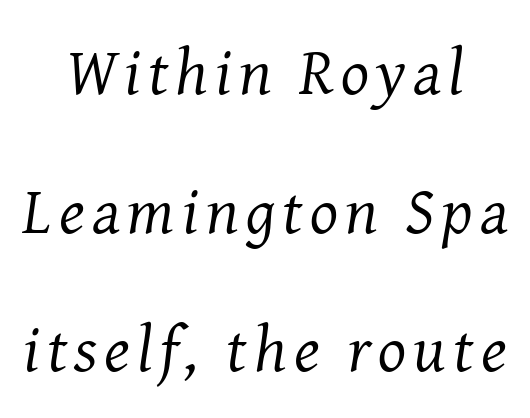
{"serif": "yes", "italic": "yes", "lean": "right", "slant_degrees": 8, "bold": "no", "weight": "regular", "width": "normal", "stroke_contrast": "medium", "x_height": "medium", "monospaced": "no", "underline": "no", "align": "center", "line_spacing": "loose", "line_spacing_ratio": 2.1, "glyph_px": 66}
